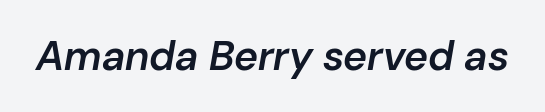
Tracking value appears to be zero — textbook default spacing. Proportional: the letters do not fall into vertical columns. The passage shown leans; its letterforms are oblique. Nobody drew a line under any word here. The strokes are fattened partway — semibold, not bold.
